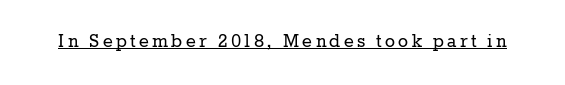
Q: Is the text bold? A: No.
Q: Is the text italic (slanted)? A: No, it is upright.
Q: Is the text underlined? A: Yes.
